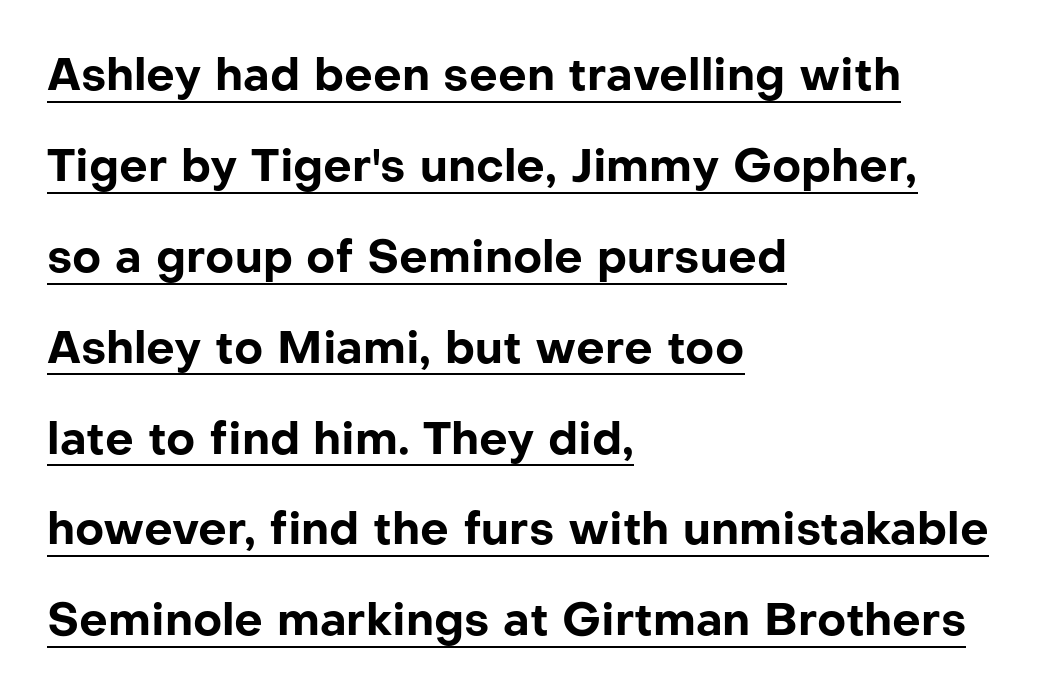
{"serif": "no", "italic": "no", "bold": "yes", "weight": "bold", "width": "normal", "stroke_contrast": "low", "x_height": "medium", "monospaced": "no", "underline": "yes", "align": "left", "line_spacing": "loose", "line_spacing_ratio": 2.02, "letter_spacing": "normal", "letter_spacing_em": 0.0, "glyph_px": 45}
